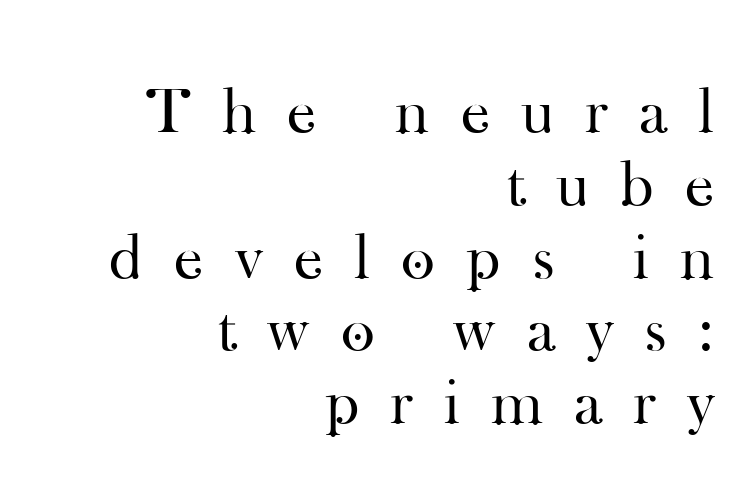
{"serif": "yes", "italic": "no", "bold": "no", "weight": "regular", "width": "normal", "stroke_contrast": "high", "x_height": "small", "monospaced": "no", "underline": "no", "align": "right", "line_spacing": "tight", "line_spacing_ratio": 1.12, "letter_spacing": "wide", "letter_spacing_em": 0.48, "glyph_px": 65}
